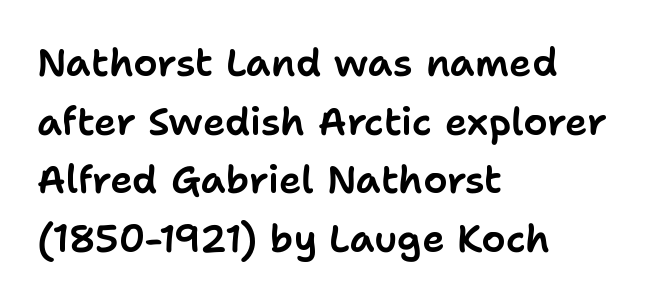
The image shows 38 px sans-serif type, upright; set left-aligned, normal line spacing (1.54x), normal letter spacing, not underlined; low stroke contrast and a medium x-height.
